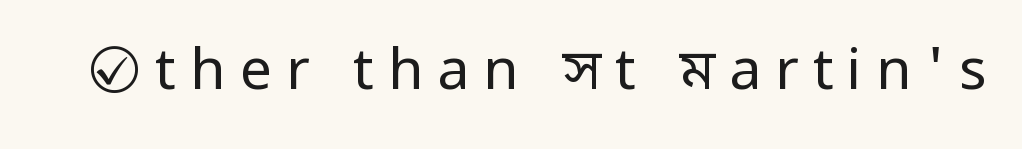
The image shows 57 px regular-weight, condensed sans-serif type, upright; set unusually wide letter spacing (+0.25 em), not underlined; low stroke contrast and a large x-height.
